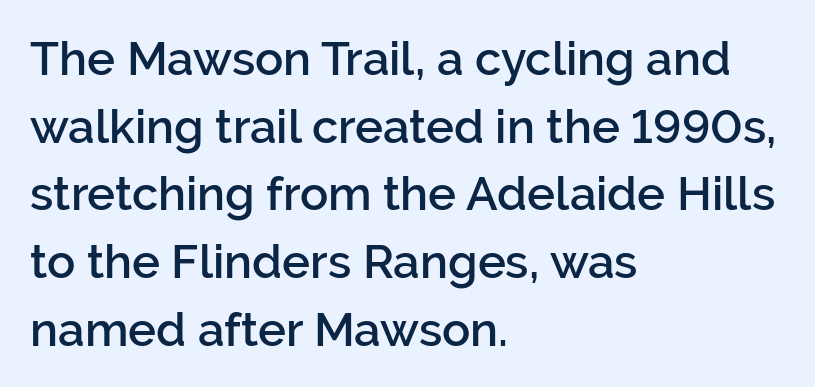
{"serif": "no", "italic": "no", "bold": "semi", "weight": "semibold", "width": "normal", "stroke_contrast": "low", "x_height": "medium", "monospaced": "no", "underline": "no", "align": "left", "line_spacing": "normal", "line_spacing_ratio": 1.44, "letter_spacing": "normal", "letter_spacing_em": 0.0, "glyph_px": 47}
